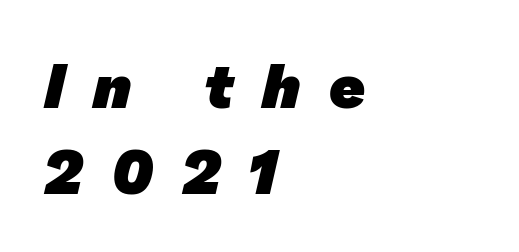
A normal amount of white space separates one row of letters from the next. Display-style spreading of the glyphs; the letterfit is very open. Think of a printed novel: that variable character pitch is what you see here. Nope, no serifs anywhere on these letters.
